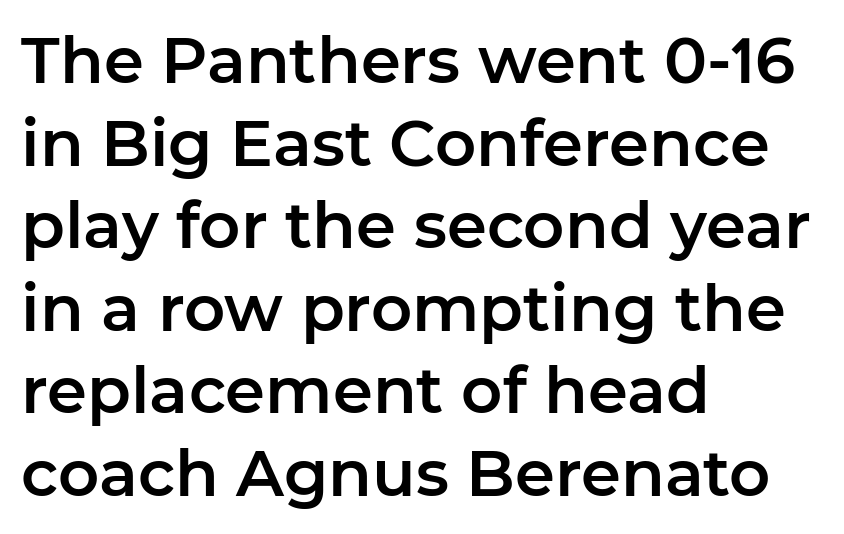
The image shows 64 px sans-serif type, upright; set left-aligned, normal line spacing (1.29x), normal letter spacing, not underlined; low stroke contrast and a medium x-height.
